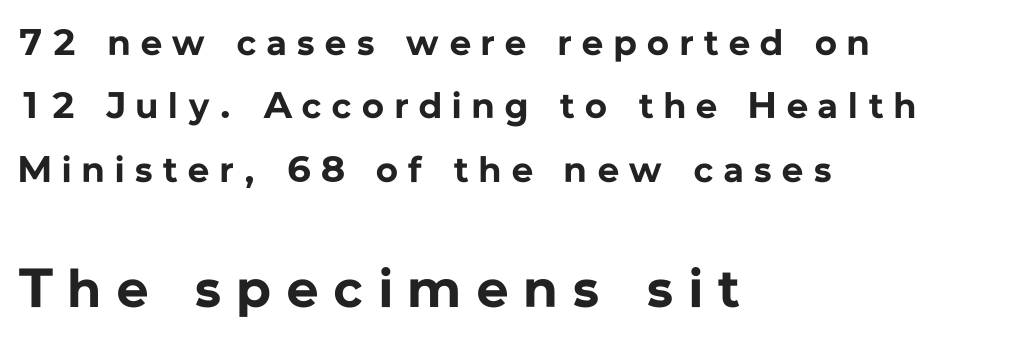
The image shows 55 px bold sans-serif type, upright; set left-aligned, line spacing 1.71x, unusually wide letter spacing (+0.29 em), not underlined; the second (bottom) block is 1.49x larger; low stroke contrast and a medium x-height.
